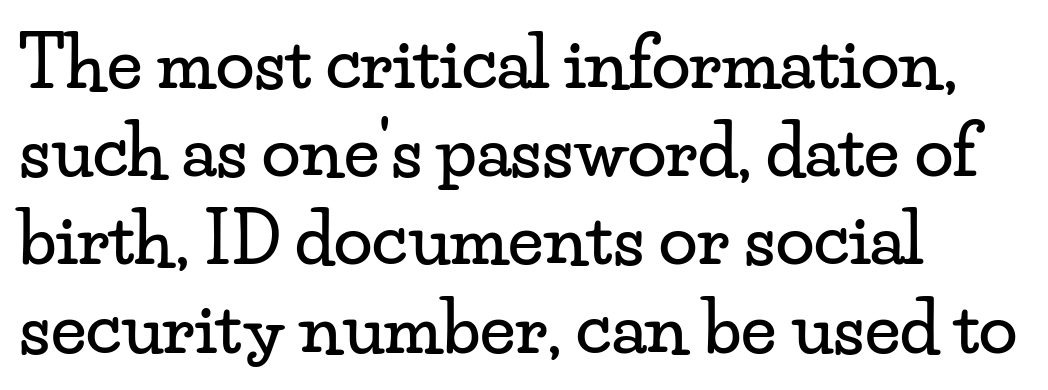
{"serif": "yes", "italic": "no", "width": "wide", "stroke_contrast": "low", "x_height": "small", "monospaced": "no", "underline": "no", "align": "left", "line_spacing": "normal", "line_spacing_ratio": 1.26, "letter_spacing": "normal", "letter_spacing_em": 0.0, "glyph_px": 70}
